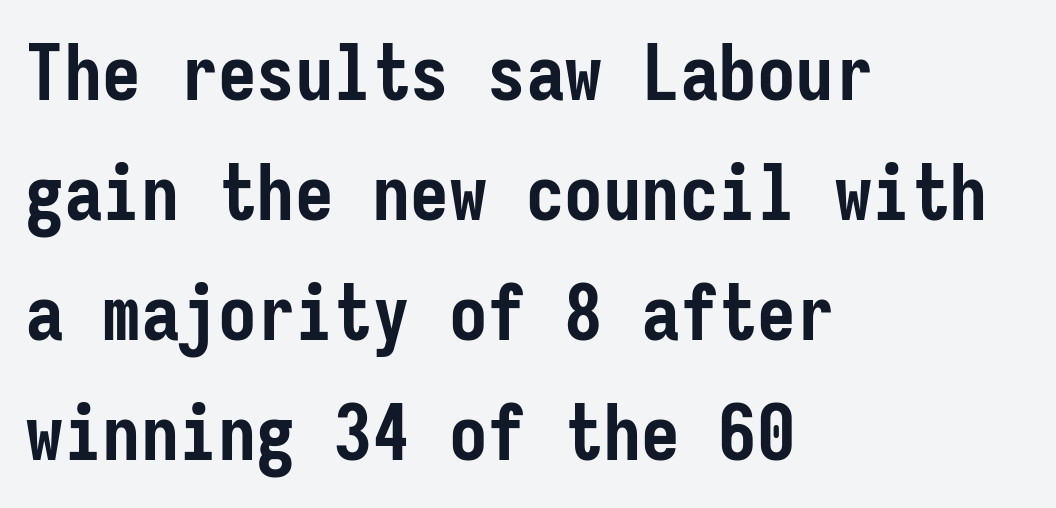
The image shows 77 px semibold, condensed sans-serif type, upright, monospaced; set left-aligned, normal line spacing (1.56x), normal letter spacing, not underlined; low stroke contrast and a medium x-height.
